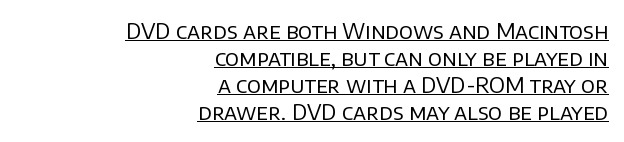
{"italic": "no", "bold": "no", "underline": "yes", "align": "right", "line_spacing_ratio": 1.23, "letter_spacing": "normal", "letter_spacing_em": 0.0, "glyph_px": 22}
